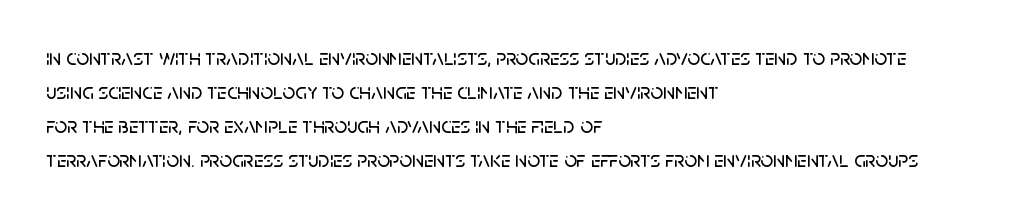
Students, observe: this is what conventionally led text looks like. This sample uses an upright cut, with every glyph sitting square on the baseline. A clean baseline with only descenders dipping below it. Each word holds together tightly as a unit, with standard inter-letter gaps.
